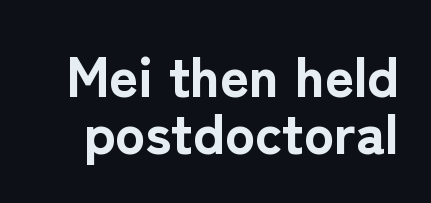
{"serif": "no", "italic": "no", "bold": "yes", "weight": "bold", "width": "normal", "stroke_contrast": "low", "x_height": "medium", "monospaced": "no", "underline": "no", "line_spacing": "tight", "line_spacing_ratio": 1.01, "letter_spacing": "normal", "letter_spacing_em": 0.0, "glyph_px": 56}
